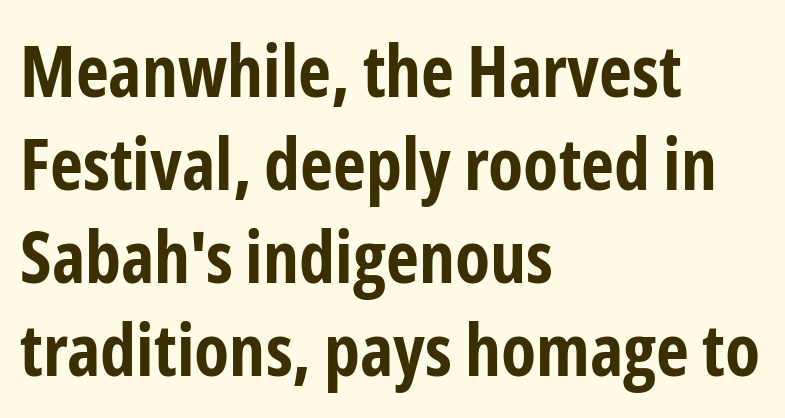
Every row of glyphs begins at an identical x-position on the left. Leading: standard. Check the space under the baseline: it is left empty. Designer's note — italics off, roman on. A dark, heavy texture on the line: the type is bold.
